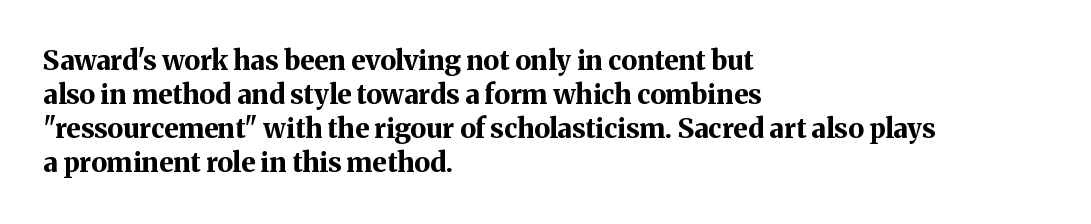
Q: Is the text bold? A: Yes.
Q: Is the text italic (slanted)? A: No, it is upright.
Q: Is the text underlined? A: No.
Q: How is the paragraph aligned? A: Left-aligned.
Q: Is the spacing between letters normal or unusually wide? A: Normal.
Q: Is the spacing between lines tight, normal or loose? A: Normal.
